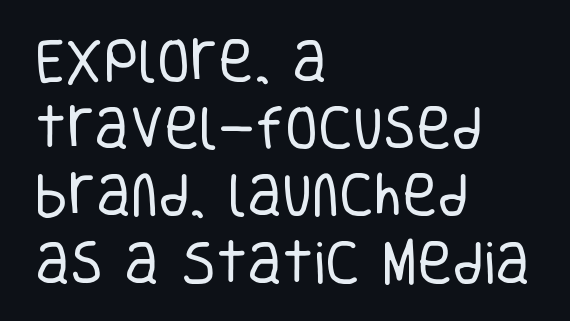
The rendering uses natural spacing where letterforms have individual widths. Italic? Not at all — the glyphs are vertical. The letters sit at their default tracking, neither squeezed nor spread. This is not heavy type; no bold has been used. The type family on display is of the sans-serif kind. Clear beneath every line of the passage.
